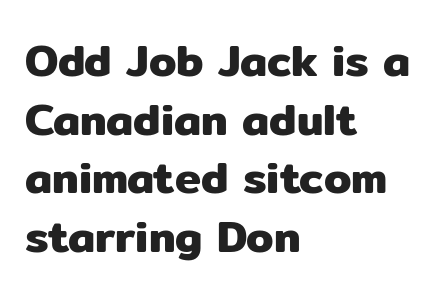
The image shows 44 px sans-serif type, upright; set left-aligned, normal line spacing (1.33x), normal letter spacing, not underlined; low stroke contrast and a medium x-height.
